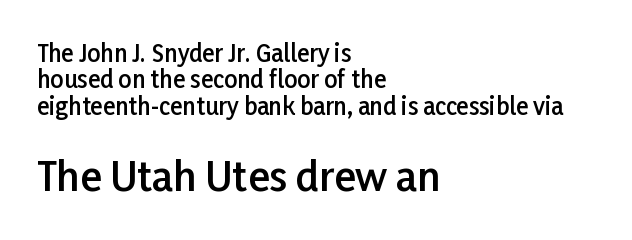
The specimen reads as upright at a glance. Spacing verdict: proportional, widths tailored to each character. Reading top to bottom, the characters get bigger at the block break. Grotesque or geometric, the face here clearly has no serifs. The words here are not underlined.
